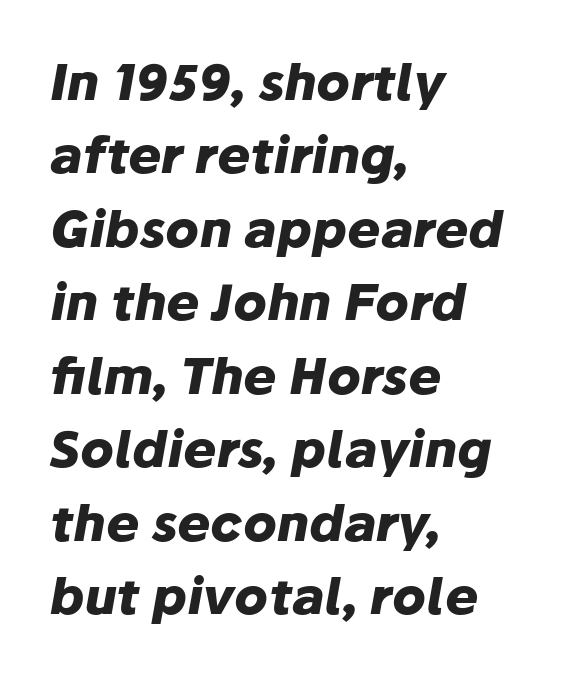
Quick note: underline off. These words are printed bold, with thick strokes throughout. Emphasis-style slanted type is in use. Here the designer chose a conventional face with non-uniform glyph widths. Every row of glyphs begins at an identical x-position on the left. Tracking value appears to be zero — textbook default spacing.
